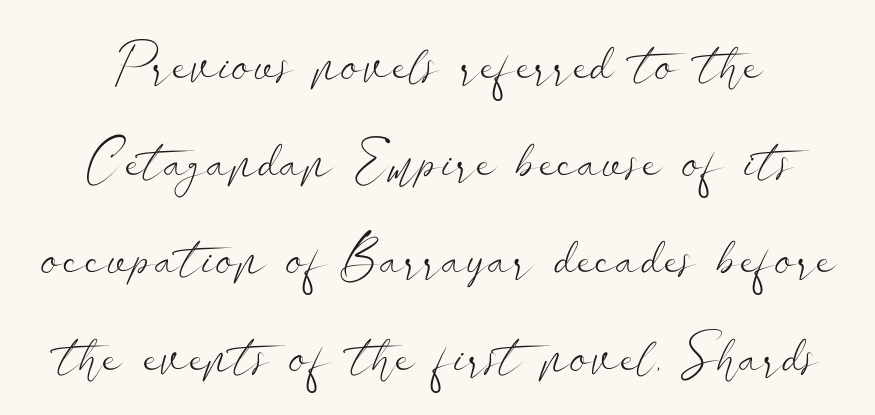
Q: Is the text bold? A: No.
Q: Is the text italic (slanted)? A: Yes.
Q: Is the typeface a serif or a sans-serif typeface? A: Sans-serif.
Q: Is the text underlined? A: No.
Q: Is the spacing between letters normal or unusually wide? A: Normal.
Q: Width (condensed, normal, or wide)? A: Wide.
Q: Stroke contrast? A: Low.
Q: x-height? A: Small.
Q: Monospaced? A: No.
